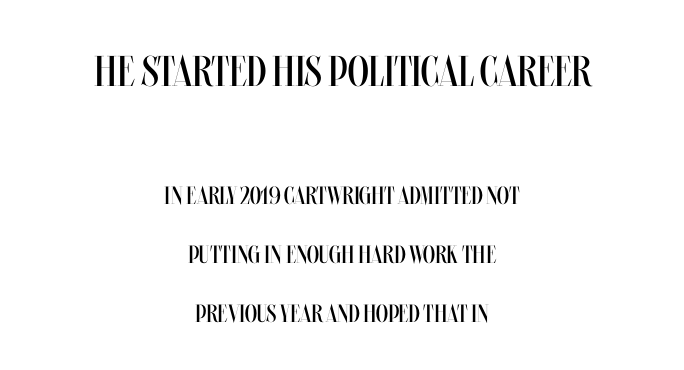
This reads as an unemphasized weight, regular at the heaviest. This sample is center-justified, so both line endings float freely. The letters stand straight up with perfectly vertical stems. Line spacing here is loose. Beneath every word, the page is bare.
